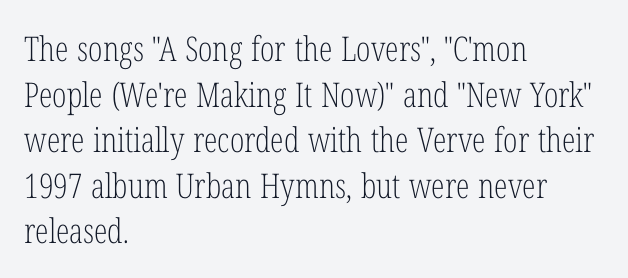
Q: Is the text bold? A: No.
Q: Is the text italic (slanted)? A: No, it is upright.
Q: Is the typeface a serif or a sans-serif typeface? A: Serif.
Q: Is the text underlined? A: No.
Q: How is the paragraph aligned? A: Left-aligned.
Q: Is the spacing between letters normal or unusually wide? A: Normal.
Q: Is the spacing between lines tight, normal or loose? A: Normal.
Q: Width (condensed, normal, or wide)? A: Condensed.
Q: Stroke contrast? A: Low.
Q: x-height? A: Medium.
Q: Monospaced? A: No.
